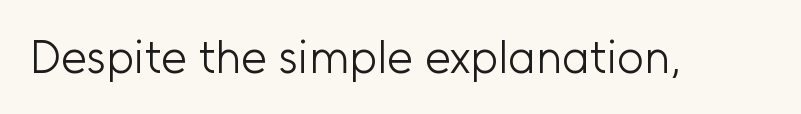
The image shows 46 px light sans-serif type, upright; set normal letter spacing, not underlined; low stroke contrast and a medium x-height.
